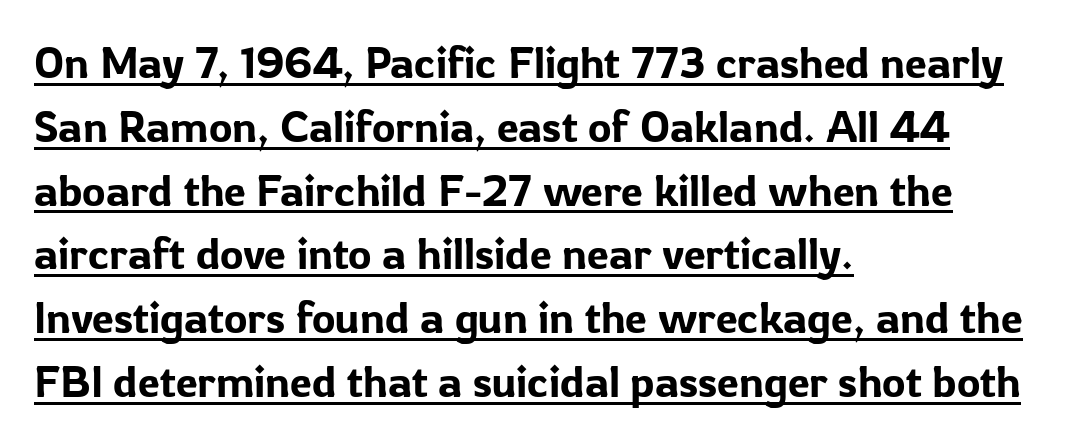
Q: Is the text italic (slanted)? A: No, it is upright.
Q: Is the typeface a serif or a sans-serif typeface? A: Sans-serif.
Q: Is the text underlined? A: Yes.
Q: How is the paragraph aligned? A: Left-aligned.
Q: Is the spacing between letters normal or unusually wide? A: Normal.
Q: Is the spacing between lines tight, normal or loose? A: Normal.
Q: Width (condensed, normal, or wide)? A: Normal.
Q: Stroke contrast? A: Low.
Q: x-height? A: Medium.
Q: Monospaced? A: No.
